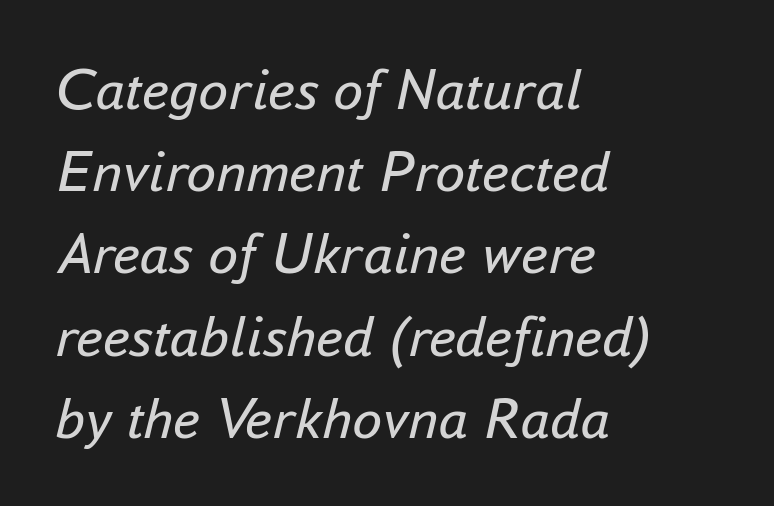
{"italic": "yes", "lean": "right", "slant_degrees": 16, "bold": "no", "weight": "regular", "width": "normal", "stroke_contrast": "low", "x_height": "small", "monospaced": "no", "underline": "no", "align": "left", "line_spacing": "normal", "line_spacing_ratio": 1.37, "letter_spacing": "normal", "letter_spacing_em": 0.0, "glyph_px": 60}
